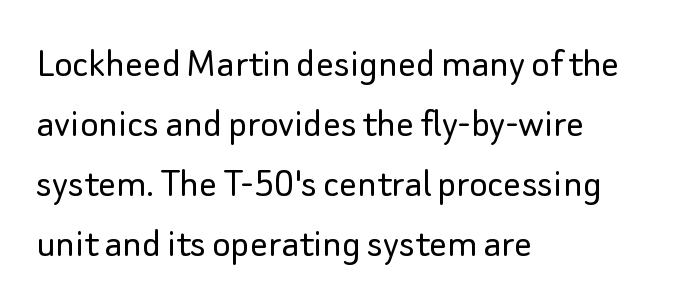
The image shows 44 px light sans-serif type, upright; set left-aligned, normal line spacing (1.36x), normal letter spacing, not underlined; low stroke contrast and a small x-height.
